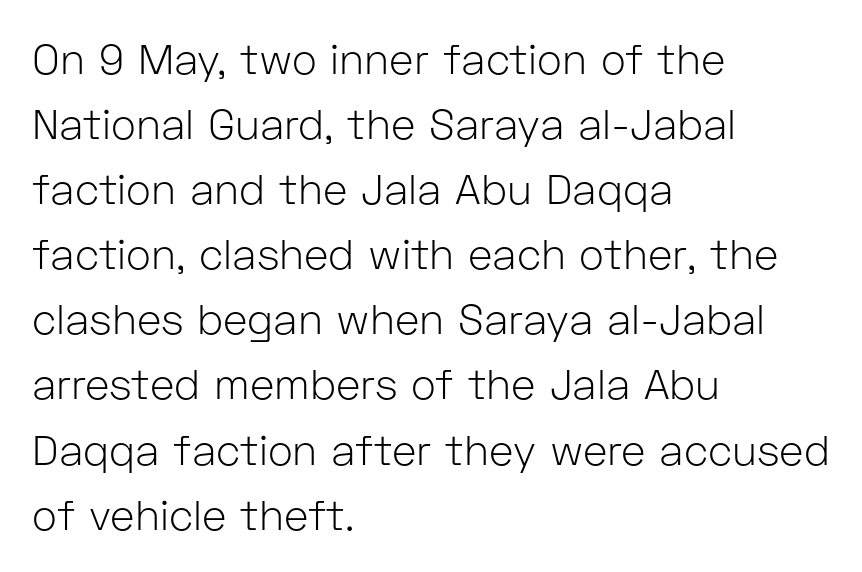
Stem width sits at or under what a default text font uses. Normally led — the rows are evenly, conventionally spaced. The designer went with a sans here, leaving each stem footless. Look at the tracking — it's just the regular setting, nothing added. These lines are set flush left with a ragged right edge.
